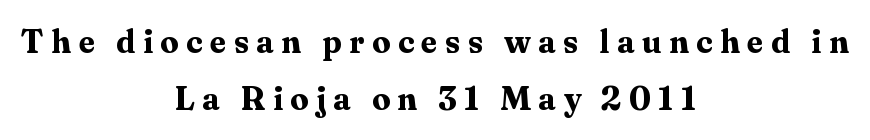
Quick note: underline off. Regarding serifs, this sample has them. Ordinary non-slanted type is in use. The passage shown has open, widely tracked lettering throughout. Where is the straight margin? There isn't one; the lines are centered.
